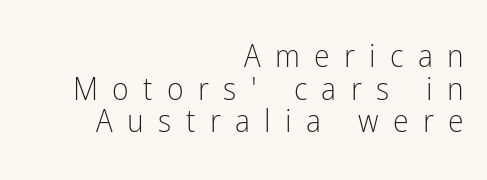
Quick note: underline off. The tracking jumps out immediately: characters are airy and widely separated. Nothing sits at the stroke ends, so this counts as sans-serif. Caption: multi-line text, flush right, ragged left. Line spacing here is tight.
